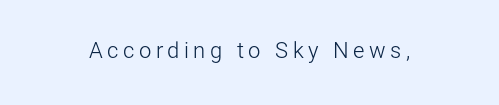
The image shows 22 px text type, upright; set centered, unusually wide letter spacing (+0.2 em), not underlined.
